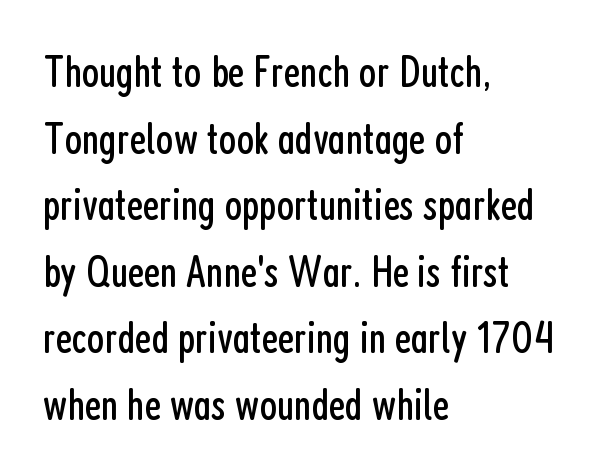
{"serif": "no", "italic": "no", "bold": "no", "weight": "regular", "width": "condensed", "stroke_contrast": "low", "x_height": "medium", "monospaced": "no", "underline": "no", "align": "left", "line_spacing": "normal", "line_spacing_ratio": 1.48, "letter_spacing": "normal", "letter_spacing_em": 0.0, "glyph_px": 45}
